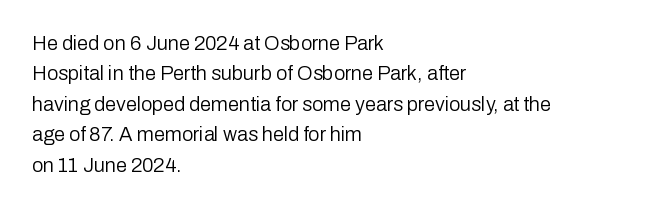
Q: Is the text bold? A: No.
Q: Is the text italic (slanted)? A: No, it is upright.
Q: Is the text underlined? A: No.
Q: How is the paragraph aligned? A: Left-aligned.
Q: Is the spacing between letters normal or unusually wide? A: Normal.
Q: Is the spacing between lines tight, normal or loose? A: Normal.
